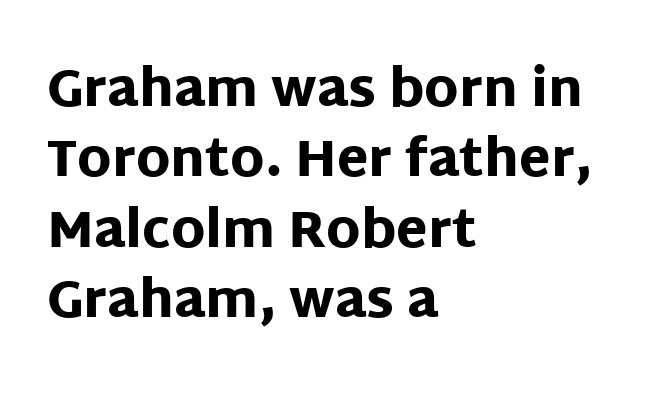
The image shows 51 px heavy sans-serif type, upright; set left-aligned, normal line spacing (1.38x), normal letter spacing, not underlined; low stroke contrast and a large x-height.
